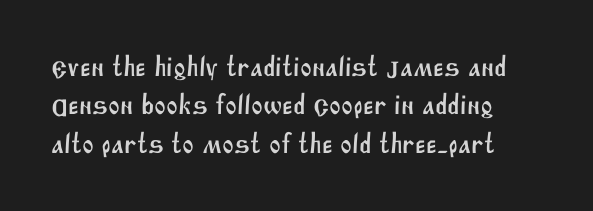
The image shows 28 px sans-serif type; set normal line spacing (1.37x), normal letter spacing, not underlined; medium stroke contrast and a large x-height.
